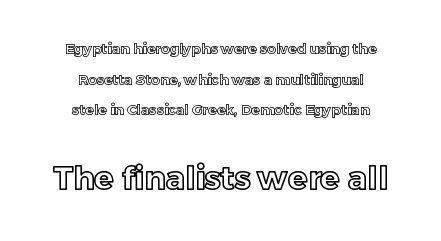
{"italic": "no", "width": "normal", "x_height": "medium", "monospaced": "no", "underline": "no", "align": "center", "line_spacing": "loose", "line_spacing_ratio": 2.18, "letter_spacing": "normal", "letter_spacing_em": 0.0, "larger_block": "second", "size_ratio": 2.29, "glyph_px": 32}
